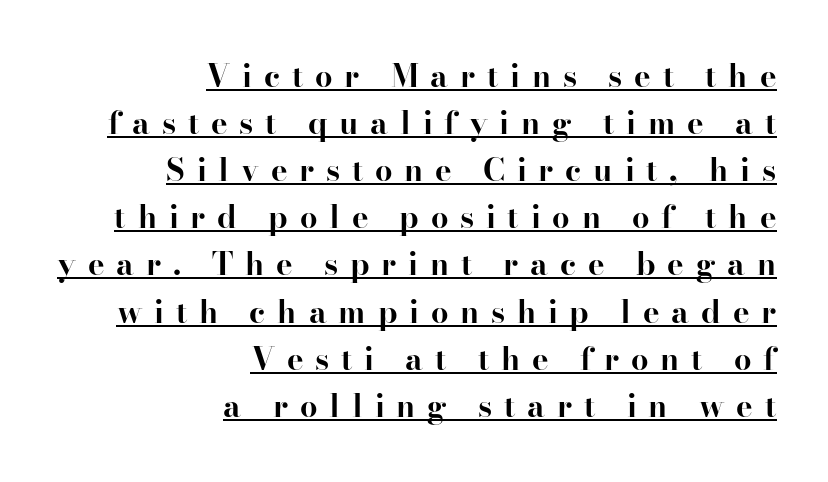
Q: Is the text bold? A: Yes.
Q: Is the text italic (slanted)? A: No, it is upright.
Q: Is the typeface a serif or a sans-serif typeface? A: Serif.
Q: Is the text underlined? A: Yes.
Q: How is the paragraph aligned? A: Right-aligned.
Q: Is the spacing between letters normal or unusually wide? A: Unusually wide.
Q: Is the spacing between lines tight, normal or loose? A: Normal.
Q: Width (condensed, normal, or wide)? A: Normal.
Q: Stroke contrast? A: High.
Q: x-height? A: Small.
Q: Monospaced? A: No.
